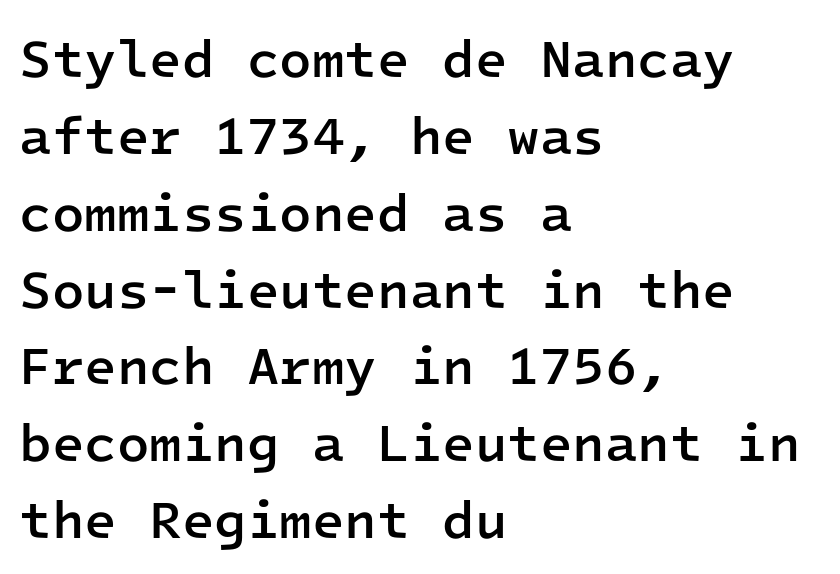
The image shows 53 px semibold sans-serif type, upright, monospaced; set left-aligned, normal line spacing (1.45x), normal letter spacing, not underlined; low stroke contrast and a medium x-height.
